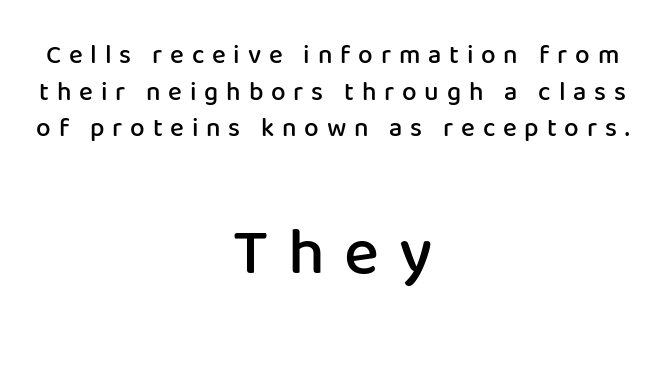
{"serif": "no", "italic": "no", "bold": "semi", "weight": "semibold", "width": "normal", "stroke_contrast": "low", "x_height": "medium", "monospaced": "no", "underline": "no", "align": "center", "line_spacing": "normal", "line_spacing_ratio": 1.41, "letter_spacing": "wide", "letter_spacing_em": 0.3, "larger_block": "second", "size_ratio": 2.54, "glyph_px": 66}
